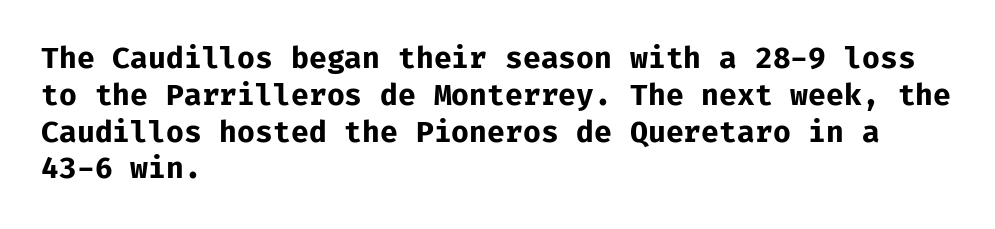
Typographic density is high because the face is bold. Notice how the stems are strictly vertical — no italics here. I'd call this a sans setting — the letters go barefoot. The letters march in equal steps, a hallmark of fixed-pitch type. Line beginnings align vertically; line endings do not.
